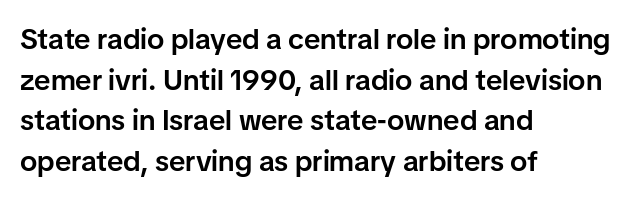
The image shows 29 px semibold sans-serif type, upright; set left-aligned, normal line spacing (1.4x), normal letter spacing, not underlined; low stroke contrast and a medium x-height.
